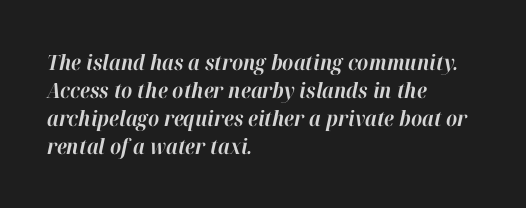
The image shows 21 px bold type, italic (leaning right); set left-aligned, normal line spacing (1.33x), normal letter spacing, not underlined.
